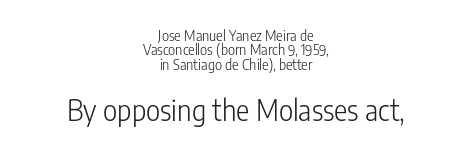
Q: Is the text bold? A: No.
Q: Is the text italic (slanted)? A: No, it is upright.
Q: Is the typeface a serif or a sans-serif typeface? A: Sans-serif.
Q: Is the text underlined? A: No.
Q: How is the paragraph aligned? A: Centered.
Q: Is the spacing between letters normal or unusually wide? A: Normal.
Q: Is the spacing between lines tight, normal or loose? A: Tight.
Q: Which block of text is set in a larger size, the first (top) or the second (bottom)? A: The second (bottom) one.
Q: Width (condensed, normal, or wide)? A: Condensed.
Q: Stroke contrast? A: Low.
Q: x-height? A: Medium.
Q: Monospaced? A: No.
